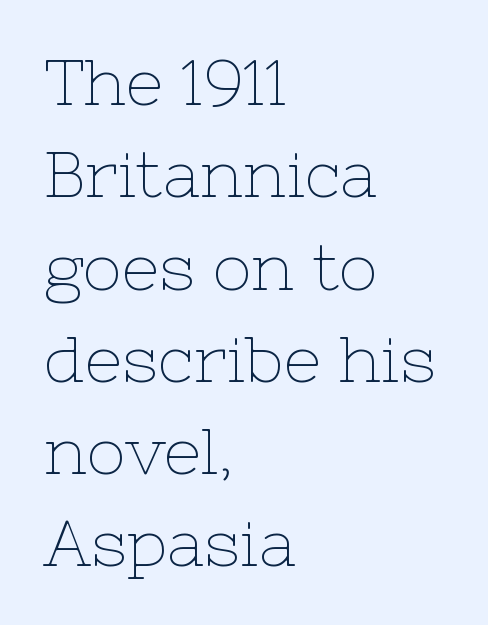
Q: Is the text bold? A: No.
Q: Is the text italic (slanted)? A: No, it is upright.
Q: Is the typeface a serif or a sans-serif typeface? A: Serif.
Q: Is the text underlined? A: No.
Q: How is the paragraph aligned? A: Left-aligned.
Q: Is the spacing between letters normal or unusually wide? A: Normal.
Q: Is the spacing between lines tight, normal or loose? A: Normal.
Q: Width (condensed, normal, or wide)? A: Normal.
Q: Stroke contrast? A: Low.
Q: x-height? A: Medium.
Q: Monospaced? A: No.
